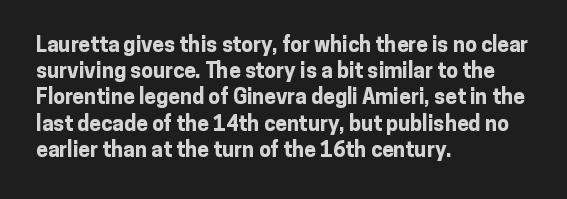
{"italic": "no", "bold": "yes", "underline": "no", "align": "left", "line_spacing": "normal", "line_spacing_ratio": 1.25, "letter_spacing": "normal", "letter_spacing_em": 0.0, "glyph_px": 21}
